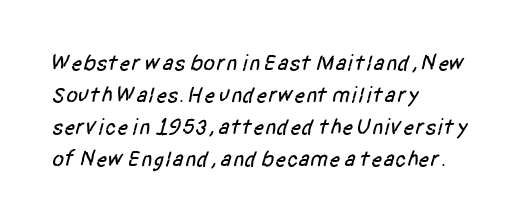
Visually the block forms a straight wall on the left and a jagged coastline on the right. This rendering leaves character spacing at its baseline value. The space beneath each line is pristine and unruled. In terms of leading, this rendering sits right in the middle.
